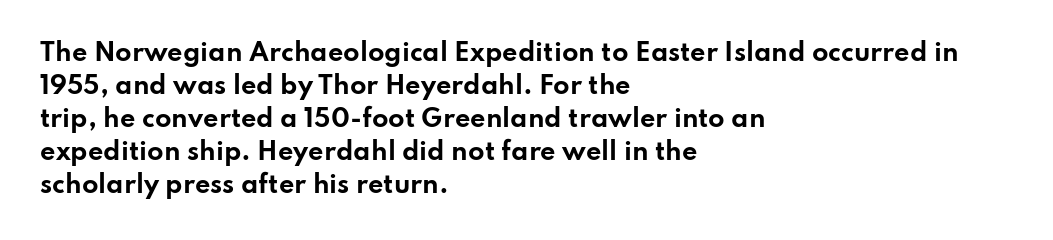
{"italic": "no", "bold": "yes", "underline": "no", "align": "left", "line_spacing": "normal", "line_spacing_ratio": 1.37, "letter_spacing": "normal", "letter_spacing_em": 0.0, "glyph_px": 24}
